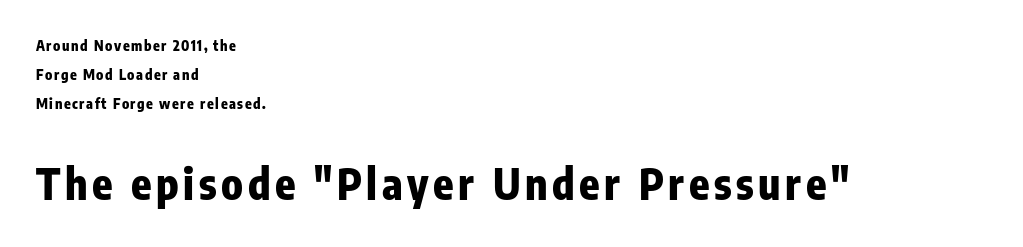
Q: Is the text bold? A: Yes.
Q: Is the text italic (slanted)? A: No, it is upright.
Q: Is the typeface a serif or a sans-serif typeface? A: Sans-serif.
Q: Is the text underlined? A: No.
Q: How is the paragraph aligned? A: Left-aligned.
Q: Is the spacing between lines tight, normal or loose? A: Loose.
Q: Which block of text is set in a larger size, the first (top) or the second (bottom)? A: The second (bottom) one.
Q: Width (condensed, normal, or wide)? A: Condensed.
Q: Stroke contrast? A: Low.
Q: x-height? A: Medium.
Q: Monospaced? A: No.
